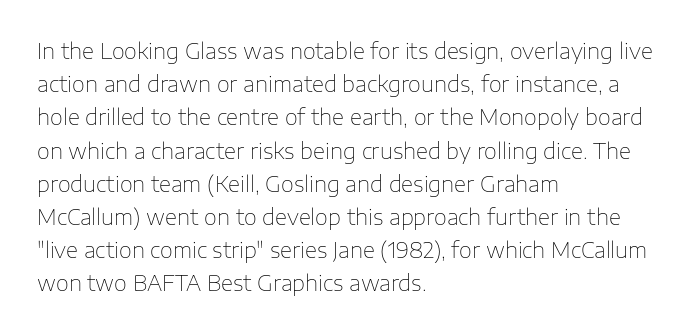
Q: Is the text bold? A: No.
Q: Is the text italic (slanted)? A: No, it is upright.
Q: Is the text underlined? A: No.
Q: How is the paragraph aligned? A: Left-aligned.
Q: Is the spacing between letters normal or unusually wide? A: Normal.
Q: Is the spacing between lines tight, normal or loose? A: Normal.
